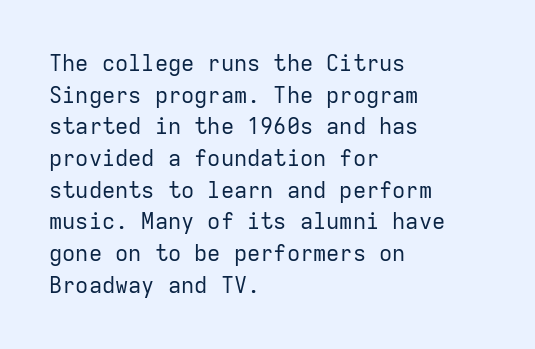
Ordinary non-slanted type is in use. Whoever set this chose a conventional vertical rhythm. Nothing unusual about the tracking: characters are spaced as the font intends. Every row of glyphs begins at an identical x-position on the left.
